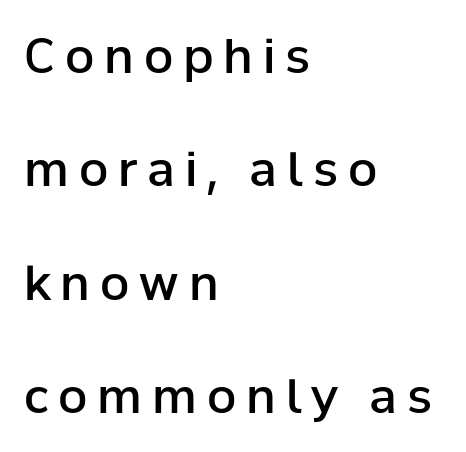
{"serif": "no", "italic": "no", "bold": "semi", "weight": "semibold", "width": "normal", "stroke_contrast": "low", "x_height": "medium", "monospaced": "no", "underline": "no", "align": "left", "line_spacing": "loose", "line_spacing_ratio": 2.41, "letter_spacing": "wide", "letter_spacing_em": 0.21, "glyph_px": 47}
